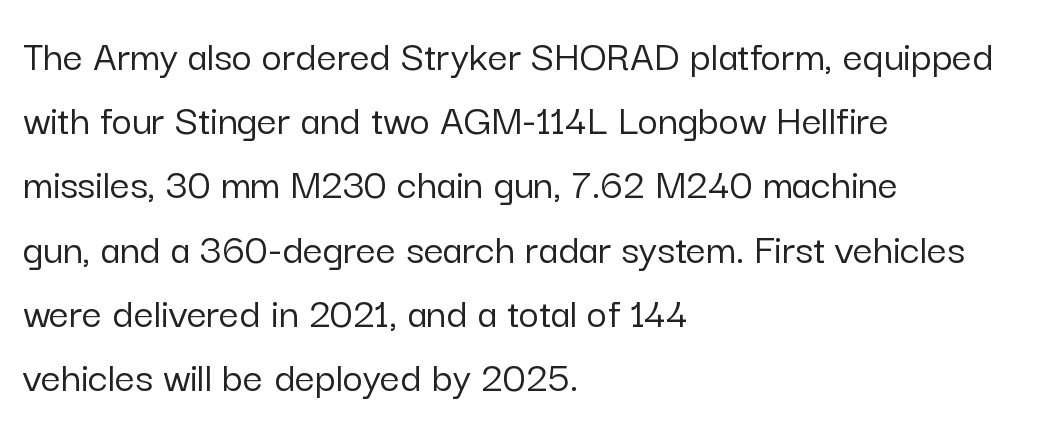
Honestly, there is no underline to notice here at all. Here the designer chose a conventional face with non-uniform glyph widths. One glance says typical: line gaps are just what's usual. What kind of face is this? One without serifs — a sans. The font's upright variant was chosen for this text. The paragraph shown leans on its left margin.
